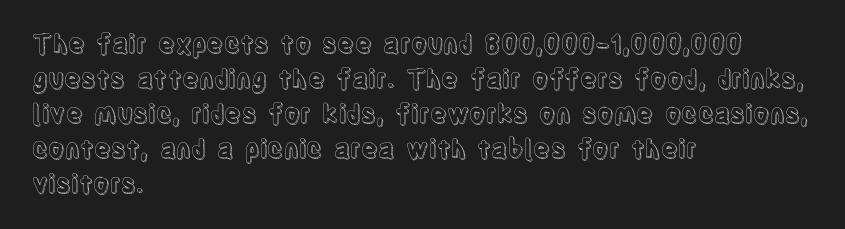
{"italic": "no", "underline": "no", "align": "left", "line_spacing": "normal", "line_spacing_ratio": 1.4, "letter_spacing": "normal", "letter_spacing_em": 0.0, "glyph_px": 25}
